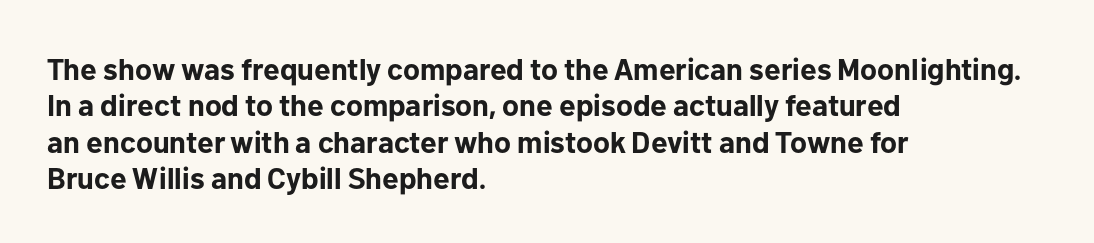
Q: Is the text bold? A: Yes.
Q: Is the text italic (slanted)? A: No, it is upright.
Q: Is the typeface a serif or a sans-serif typeface? A: Sans-serif.
Q: Is the text underlined? A: No.
Q: How is the paragraph aligned? A: Left-aligned.
Q: Is the spacing between letters normal or unusually wide? A: Normal.
Q: Width (condensed, normal, or wide)? A: Normal.
Q: Stroke contrast? A: Low.
Q: x-height? A: Medium.
Q: Monospaced? A: No.
